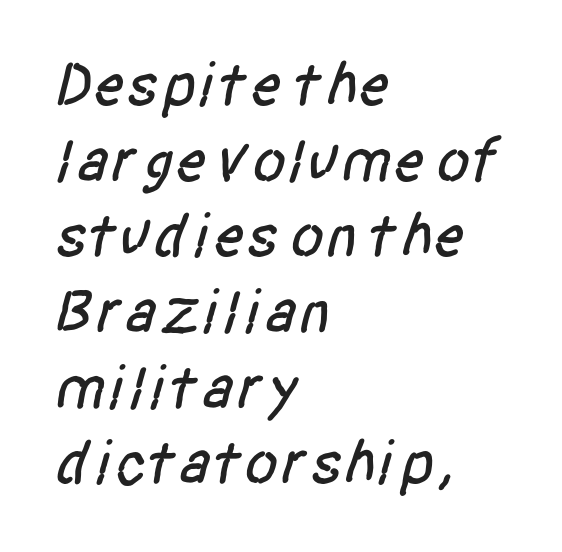
Honestly, the letter spacing is just normal — you wouldn't notice it. Line starts are locked; line ends wander. The text was rendered using a sans face with plain stroke endings. Descenders hang freely into open space.
